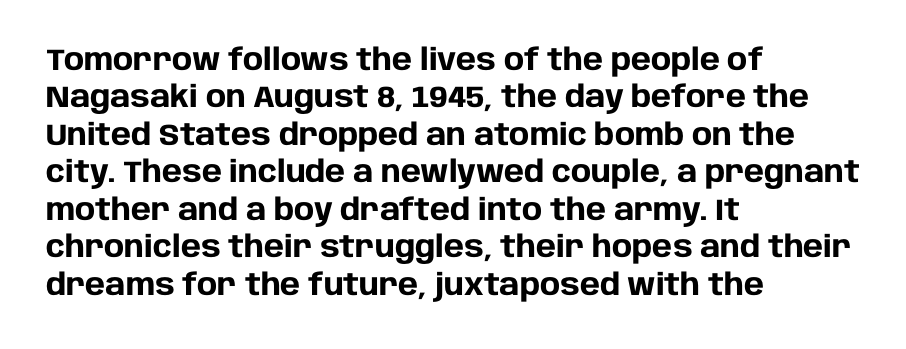
{"serif": "no", "italic": "no", "bold": "yes", "weight": "heavy", "width": "normal", "stroke_contrast": "low", "x_height": "large", "monospaced": "no", "underline": "no", "align": "left", "line_spacing": "normal", "line_spacing_ratio": 1.25, "letter_spacing": "normal", "letter_spacing_em": 0.0, "glyph_px": 30}
